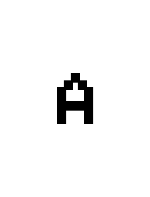
Q: Is the text bold? A: Semi-bold.
Q: Is the text italic (slanted)? A: No, it is upright.
Q: Is the typeface a serif or a sans-serif typeface? A: Sans-serif.
Q: Is the text underlined? A: No.
Q: Is the spacing between letters normal or unusually wide? A: Unusually wide.
Q: Width (condensed, normal, or wide)? A: Normal.
Q: Stroke contrast? A: Low.
Q: x-height? A: Medium.
Q: Monospaced? A: No.
